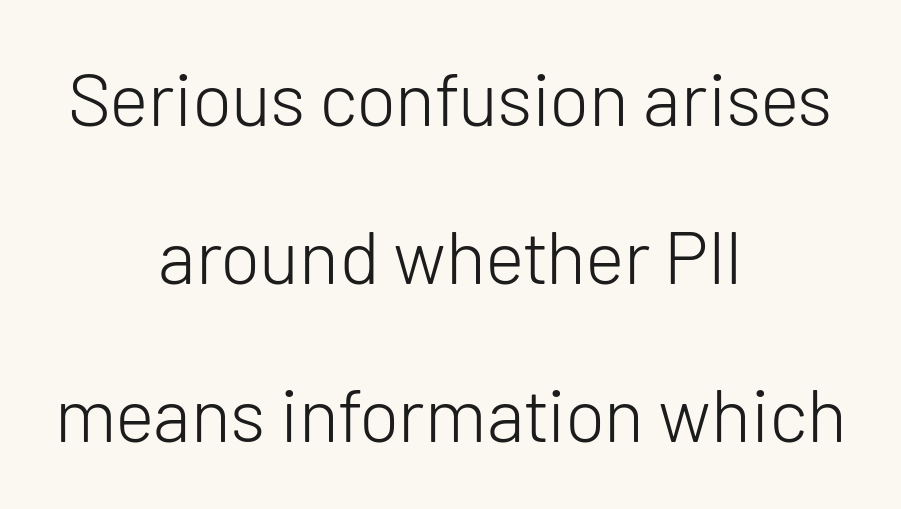
Standard letterfit; no display-style spreading of the glyphs. The text block is weighted toward neither margin, spreading evenly from the middle. Quick note: not italic, upright. The weight would be labelled regular, book, light, or lighter still.
